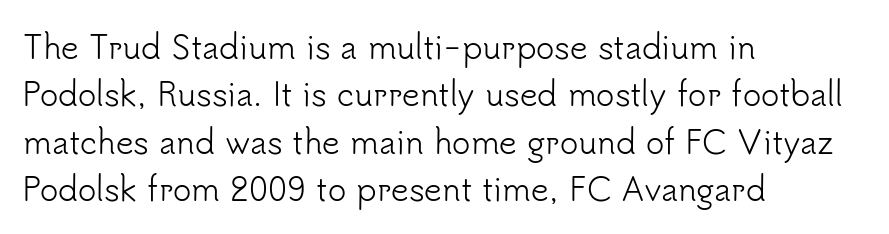
{"serif": "no", "italic": "no", "bold": "no", "weight": "light", "width": "normal", "stroke_contrast": "low", "x_height": "small", "monospaced": "no", "underline": "no", "align": "left", "line_spacing": "normal", "line_spacing_ratio": 1.53, "letter_spacing": "normal", "letter_spacing_em": 0.0, "glyph_px": 31}
